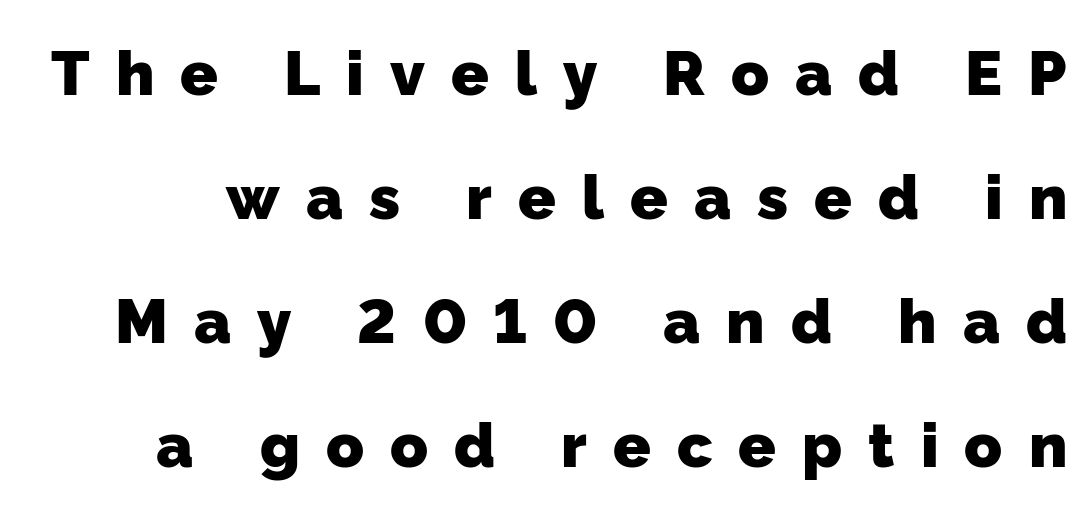
Q: Is the text bold? A: Yes.
Q: Is the typeface a serif or a sans-serif typeface? A: Sans-serif.
Q: Is the text underlined? A: No.
Q: Is the spacing between letters normal or unusually wide? A: Unusually wide.
Q: Is the spacing between lines tight, normal or loose? A: Loose.
Q: Width (condensed, normal, or wide)? A: Normal.
Q: Stroke contrast? A: Low.
Q: x-height? A: Medium.
Q: Monospaced? A: No.
